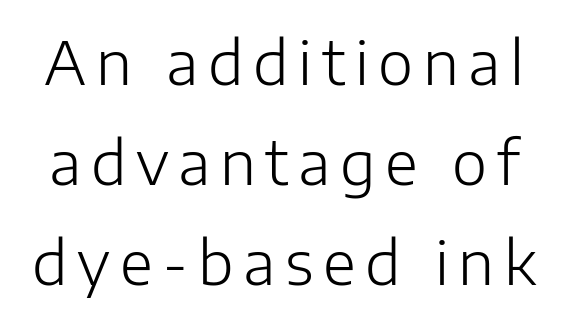
Each letter keeps its own natural width here, so spacing adapts to shape. The area under the type is left untouched. The letters look calm and open, with moderate or lighter stems. Font category for this specimen: sans-serif.
